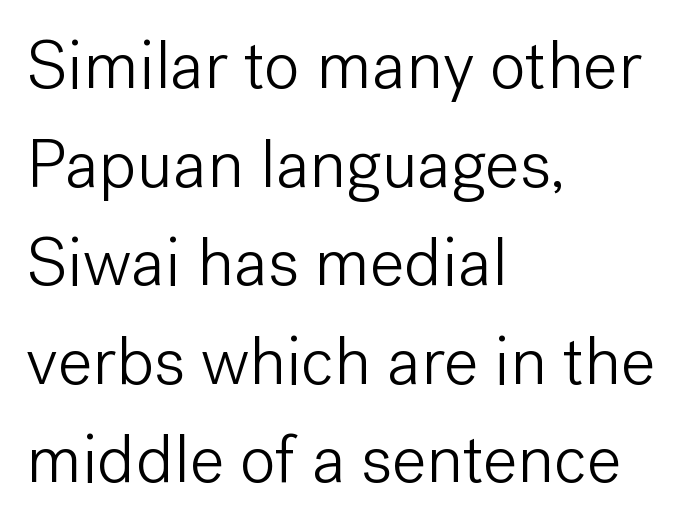
The image shows 68 px light sans-serif type, upright; set left-aligned, normal line spacing (1.45x), normal letter spacing, not underlined; low stroke contrast and a medium x-height.
